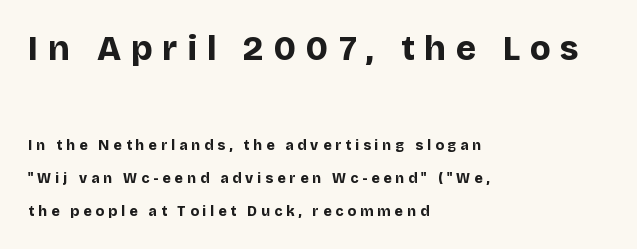
The image shows 34 px bold sans-serif type, upright; set left-aligned, loose line spacing (2.37x), unusually wide letter spacing (+0.29 em), not underlined; the first (top) block is 2.43x larger; low stroke contrast and a large x-height.
